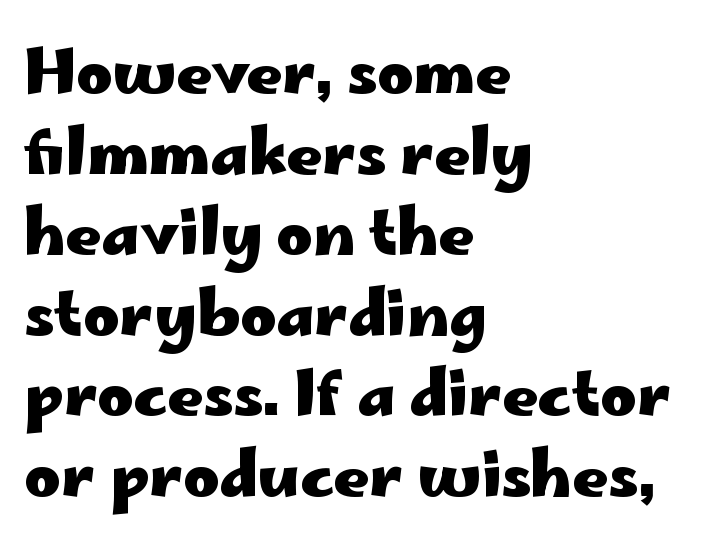
The image shows 62 px heavy, wide sans-serif type, upright; set left-aligned, normal line spacing (1.3x), normal letter spacing, not underlined; low stroke contrast and a small x-height.
